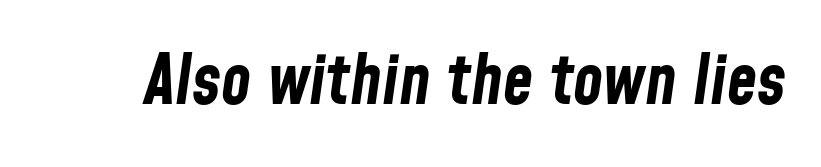
Caption: standard tracking, unaltered. These lines were composed using italics. Rule under the text: the space is simply empty. The rendering uses natural spacing where letterforms have individual widths.
